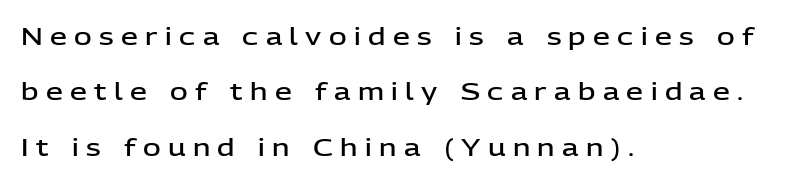
{"italic": "no", "bold": "semi", "underline": "no", "align": "left", "line_spacing": "loose", "line_spacing_ratio": 2.31, "letter_spacing": "wide", "letter_spacing_em": 0.31, "glyph_px": 24}
